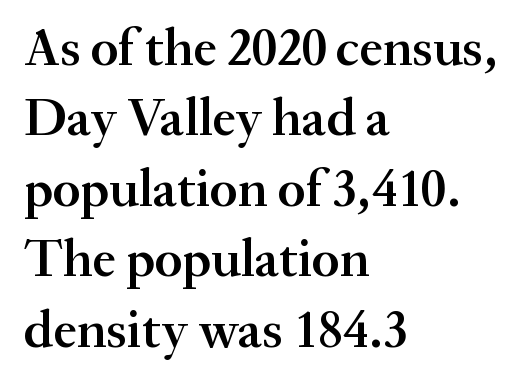
Q: Is the text bold? A: Semi-bold.
Q: Is the text italic (slanted)? A: No, it is upright.
Q: Is the typeface a serif or a sans-serif typeface? A: Serif.
Q: Is the text underlined? A: No.
Q: How is the paragraph aligned? A: Left-aligned.
Q: Is the spacing between letters normal or unusually wide? A: Normal.
Q: Is the spacing between lines tight, normal or loose? A: Normal.
Q: Width (condensed, normal, or wide)? A: Normal.
Q: Stroke contrast? A: Medium.
Q: x-height? A: Small.
Q: Monospaced? A: No.
